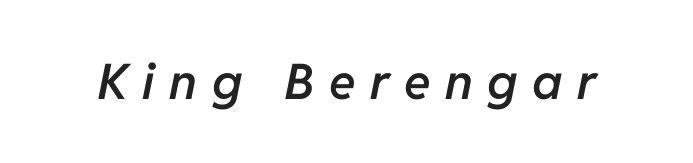
The image shows 49 px semibold type, italic (leaning right); set unusually wide letter spacing (+0.3 em), not underlined; low stroke contrast and a medium x-height.
